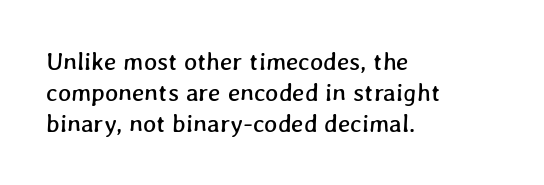
Successive baselines arrive at the customary interval. Honestly, there is no underline to notice here at all. Alignment: flush left. Letter spacing: default.
